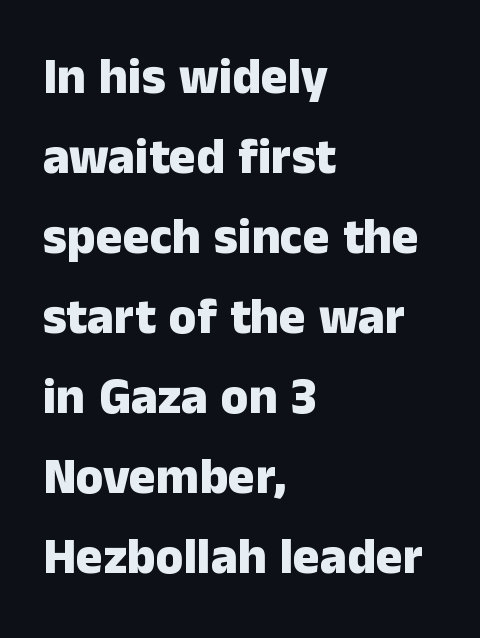
Q: Is the text bold? A: Yes.
Q: Is the text italic (slanted)? A: No, it is upright.
Q: Is the typeface a serif or a sans-serif typeface? A: Sans-serif.
Q: Is the text underlined? A: No.
Q: How is the paragraph aligned? A: Left-aligned.
Q: Is the spacing between letters normal or unusually wide? A: Normal.
Q: Is the spacing between lines tight, normal or loose? A: Normal.
Q: Width (condensed, normal, or wide)? A: Normal.
Q: Stroke contrast? A: Low.
Q: x-height? A: Medium.
Q: Monospaced? A: No.
